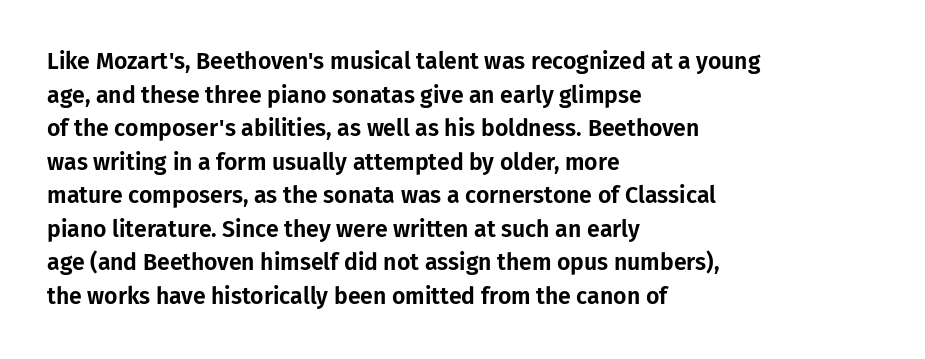
Q: Is the text italic (slanted)? A: No, it is upright.
Q: Is the text underlined? A: No.
Q: How is the paragraph aligned? A: Left-aligned.
Q: Is the spacing between letters normal or unusually wide? A: Normal.
Q: Is the spacing between lines tight, normal or loose? A: Normal.
